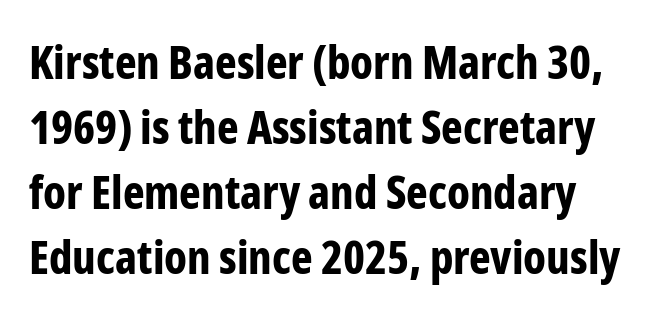
Q: Is the text bold? A: Yes.
Q: Is the text italic (slanted)? A: No, it is upright.
Q: Is the typeface a serif or a sans-serif typeface? A: Sans-serif.
Q: Is the text underlined? A: No.
Q: How is the paragraph aligned? A: Left-aligned.
Q: Is the spacing between letters normal or unusually wide? A: Normal.
Q: Is the spacing between lines tight, normal or loose? A: Normal.
Q: Width (condensed, normal, or wide)? A: Condensed.
Q: Stroke contrast? A: Low.
Q: x-height? A: Medium.
Q: Monospaced? A: No.
